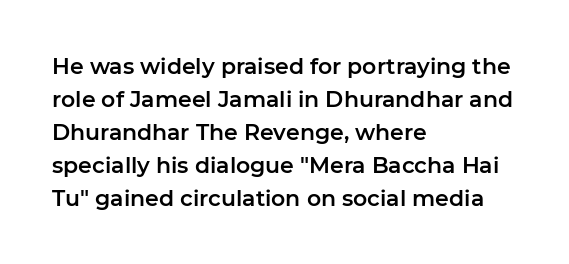
{"italic": "no", "underline": "no", "align": "left", "line_spacing": "normal", "line_spacing_ratio": 1.5, "letter_spacing": "normal", "letter_spacing_em": 0.0, "glyph_px": 22}
